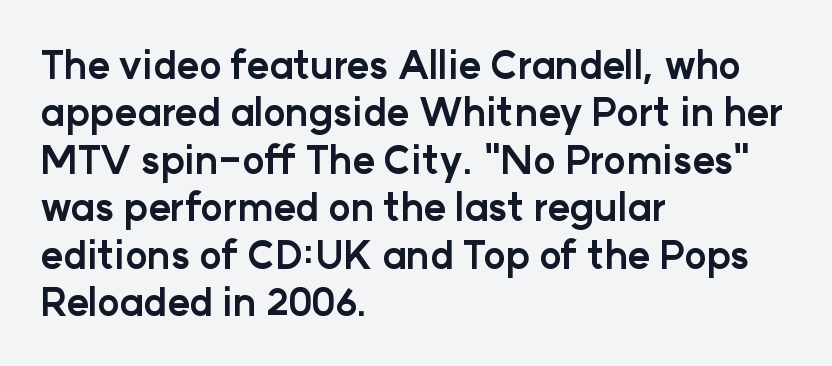
{"serif": "no", "italic": "no", "bold": "yes", "weight": "bold", "width": "normal", "stroke_contrast": "low", "x_height": "medium", "monospaced": "no", "underline": "no", "align": "left", "line_spacing": "normal", "line_spacing_ratio": 1.25, "letter_spacing": "normal", "letter_spacing_em": 0.0, "glyph_px": 38}
